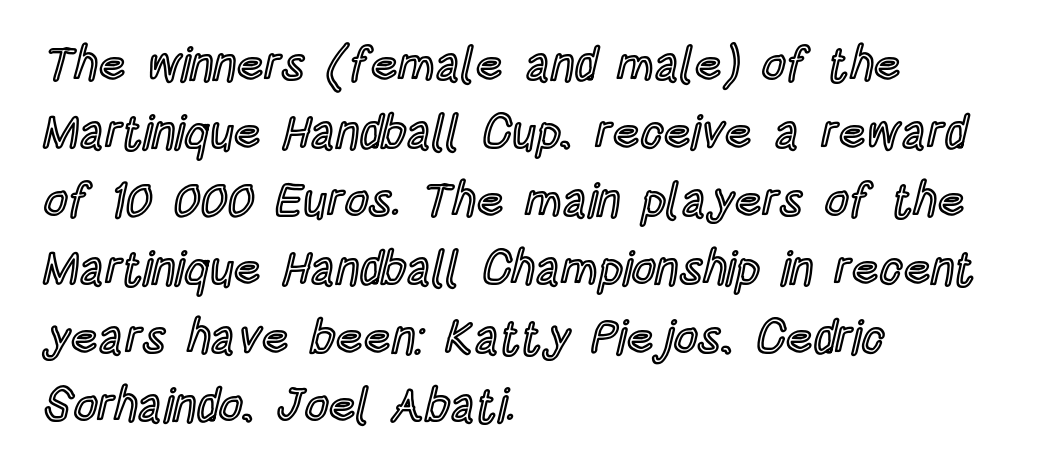
Q: Is the text italic (slanted)? A: Yes.
Q: Is the text underlined? A: No.
Q: How is the paragraph aligned? A: Left-aligned.
Q: Is the spacing between letters normal or unusually wide? A: Normal.
Q: Is the spacing between lines tight, normal or loose? A: Normal.
Q: Width (condensed, normal, or wide)? A: Condensed.
Q: x-height? A: Large.
Q: Monospaced? A: No.
